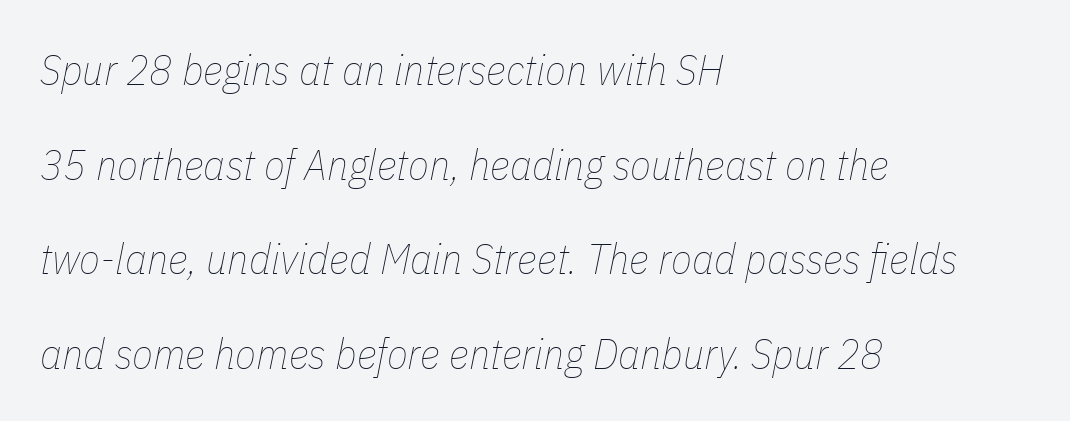
Q: Is the text bold? A: No.
Q: Is the text italic (slanted)? A: Yes, it leans right by about 11 degrees.
Q: Is the text underlined? A: No.
Q: How is the paragraph aligned? A: Left-aligned.
Q: Is the spacing between letters normal or unusually wide? A: Normal.
Q: Is the spacing between lines tight, normal or loose? A: Loose.
Q: Width (condensed, normal, or wide)? A: Condensed.
Q: Stroke contrast? A: Low.
Q: x-height? A: Medium.
Q: Monospaced? A: No.
